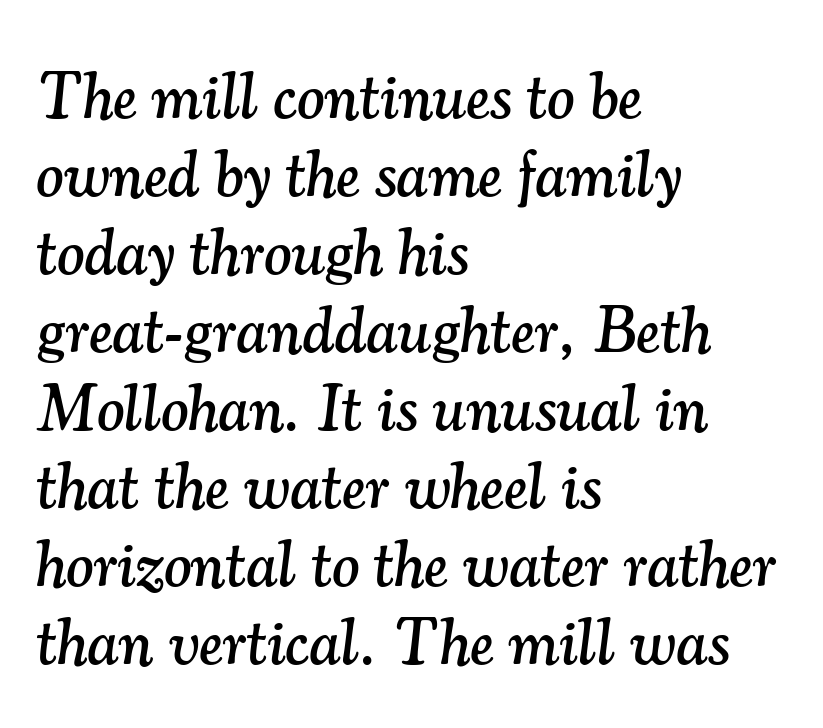
{"serif": "yes", "italic": "yes", "lean": "right", "slant_degrees": 7, "width": "normal", "stroke_contrast": "medium", "x_height": "small", "monospaced": "no", "underline": "no", "align": "left", "line_spacing_ratio": 1.2, "letter_spacing": "normal", "letter_spacing_em": 0.0, "glyph_px": 65}
